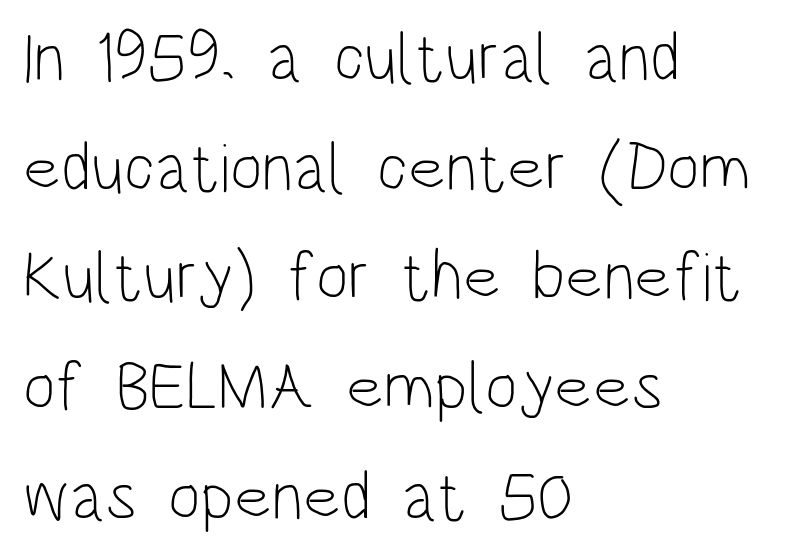
The image shows 69 px light, condensed sans-serif type, upright; set left-aligned, normal line spacing (1.59x), normal letter spacing, not underlined; low stroke contrast and a large x-height.
